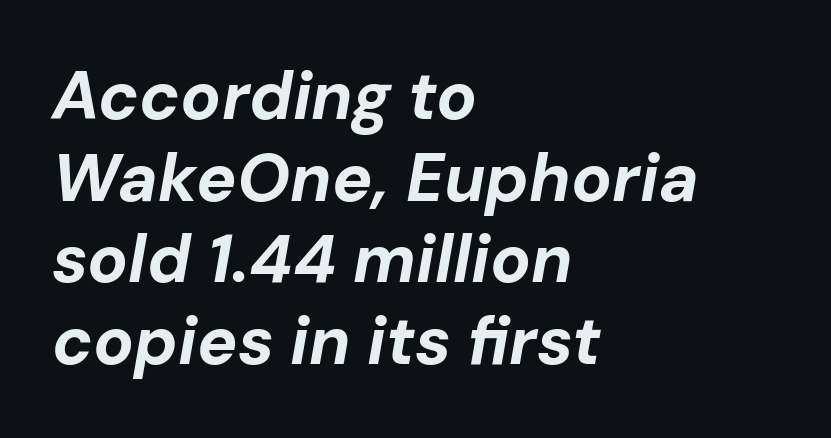
Q: Is the text bold? A: Yes.
Q: Is the text italic (slanted)? A: Yes, it leans right by about 10 degrees.
Q: Is the text underlined? A: No.
Q: How is the paragraph aligned? A: Left-aligned.
Q: Is the spacing between letters normal or unusually wide? A: Normal.
Q: Width (condensed, normal, or wide)? A: Normal.
Q: Stroke contrast? A: Low.
Q: x-height? A: Medium.
Q: Monospaced? A: No.
